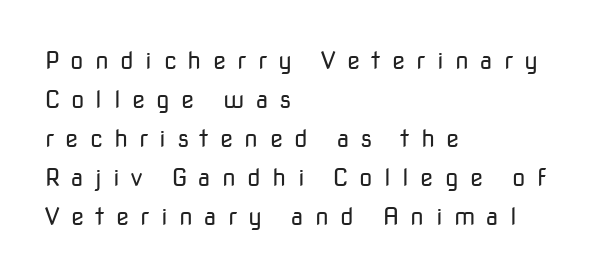
Q: Is the text bold? A: No.
Q: Is the text italic (slanted)? A: No, it is upright.
Q: Is the text underlined? A: No.
Q: How is the paragraph aligned? A: Left-aligned.
Q: Is the spacing between letters normal or unusually wide? A: Unusually wide.
Q: Is the spacing between lines tight, normal or loose? A: Normal.
